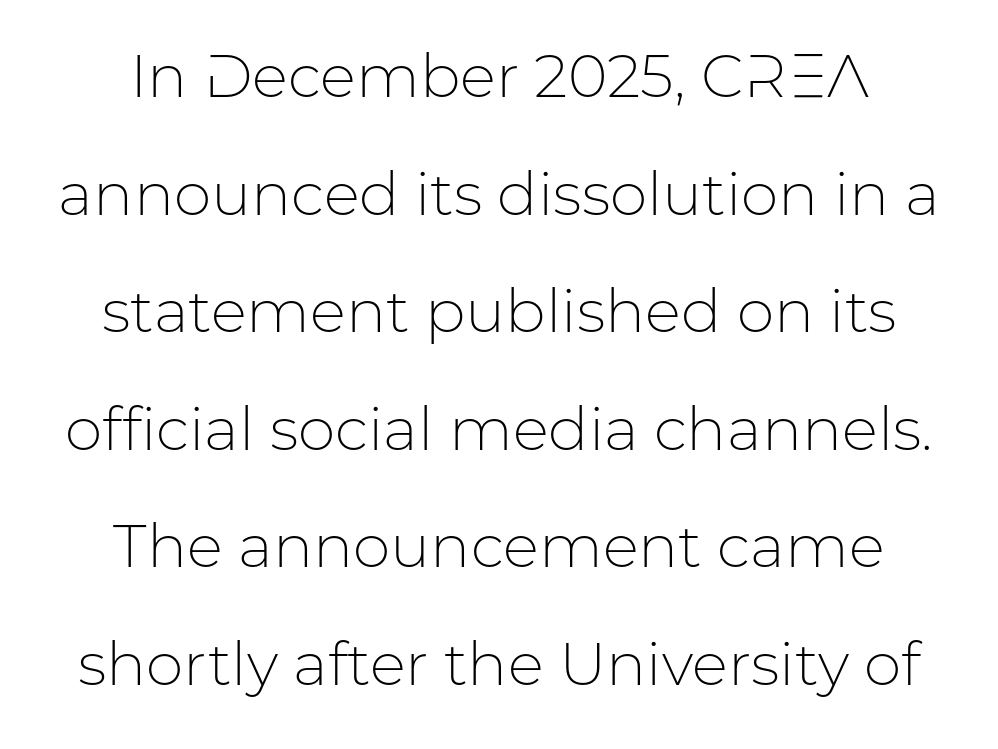
The image shows 60 px light sans-serif type, upright; set loose line spacing (1.96x), normal letter spacing, not underlined; low stroke contrast and a medium x-height.
